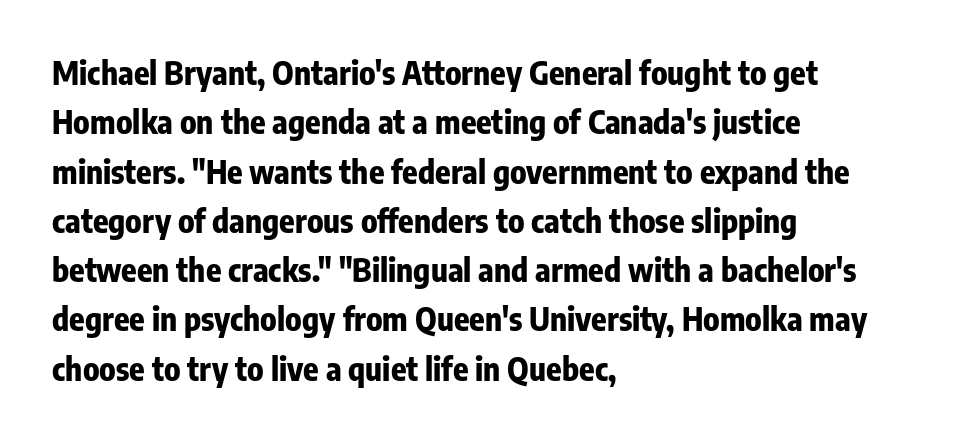
{"serif": "no", "italic": "no", "bold": "yes", "weight": "bold", "width": "condensed", "stroke_contrast": "low", "x_height": "medium", "monospaced": "no", "underline": "no", "align": "left", "line_spacing": "normal", "line_spacing_ratio": 1.54, "letter_spacing": "normal", "letter_spacing_em": 0.0, "glyph_px": 32}
